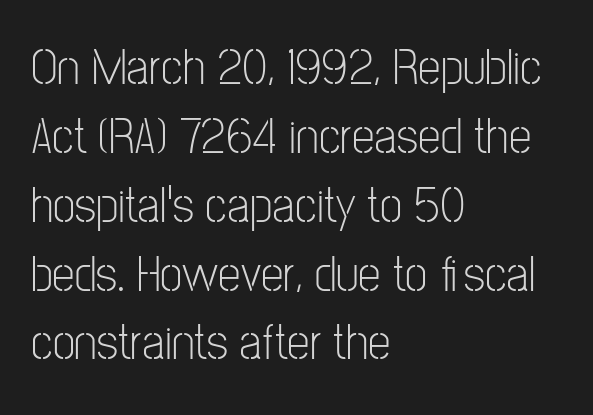
The image shows 51 px light, condensed sans-serif type, upright; set left-aligned, normal line spacing (1.35x), normal letter spacing, not underlined; low stroke contrast and a medium x-height.
